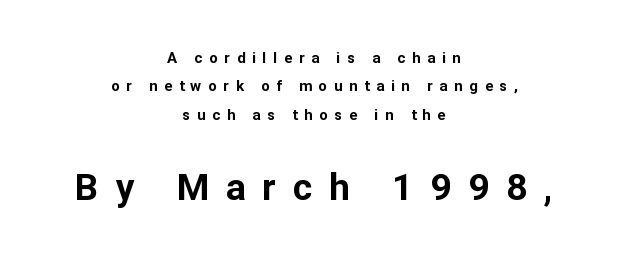
Q: Is the text bold? A: Yes.
Q: Is the text italic (slanted)? A: No, it is upright.
Q: Is the typeface a serif or a sans-serif typeface? A: Sans-serif.
Q: Is the text underlined? A: No.
Q: How is the paragraph aligned? A: Centered.
Q: Is the spacing between letters normal or unusually wide? A: Unusually wide.
Q: Is the spacing between lines tight, normal or loose? A: Loose.
Q: Which block of text is set in a larger size, the first (top) or the second (bottom)? A: The second (bottom) one.
Q: Width (condensed, normal, or wide)? A: Normal.
Q: Stroke contrast? A: Low.
Q: x-height? A: Medium.
Q: Monospaced? A: No.
